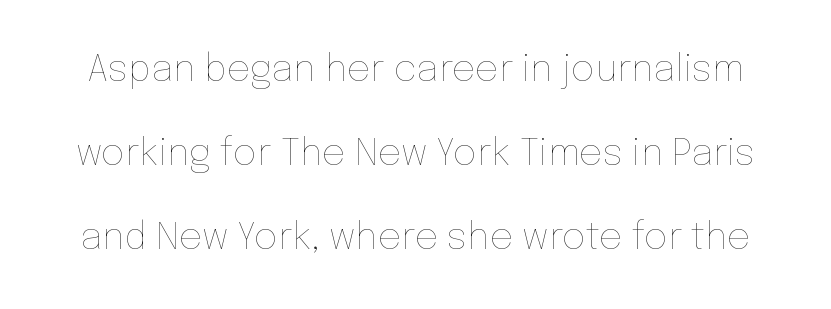
Q: Is the text bold? A: No.
Q: Is the text italic (slanted)? A: No, it is upright.
Q: Is the text underlined? A: No.
Q: Is the spacing between letters normal or unusually wide? A: Normal.
Q: Is the spacing between lines tight, normal or loose? A: Loose.
Q: Width (condensed, normal, or wide)? A: Normal.
Q: Stroke contrast? A: Low.
Q: x-height? A: Medium.
Q: Monospaced? A: No.
